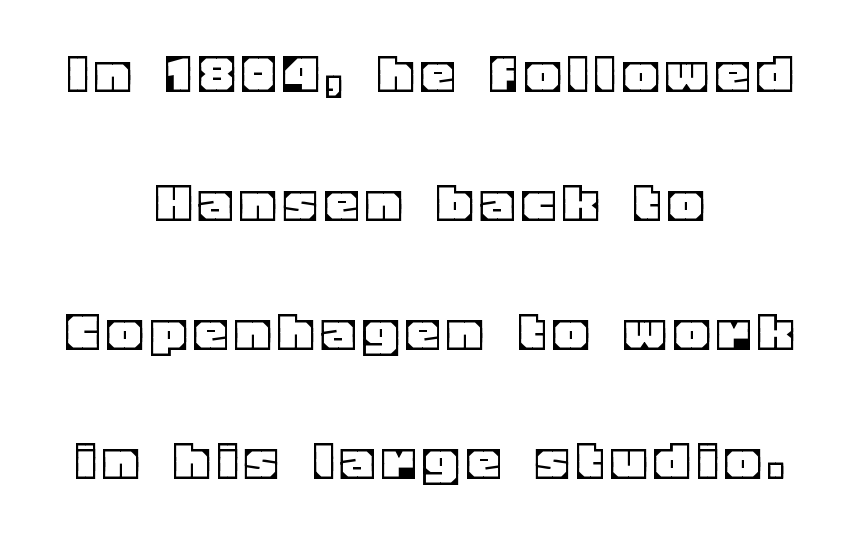
Visually the block forms a symmetrical silhouette, jagged on both flanks. Reading down the column, the eye jumps a long way to each next line. Do the characters align in a grid? No, the font is proportional. The letters stand upright; this is a roman face. Bare-footed words on every line.
